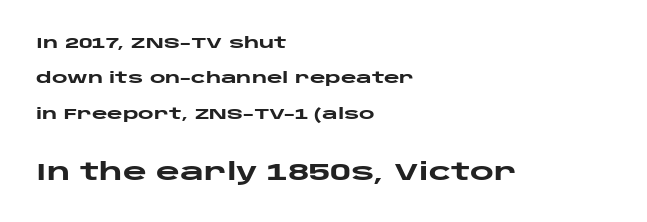
{"italic": "no", "bold": "yes", "underline": "no", "align": "left", "line_spacing": "loose", "line_spacing_ratio": 2.36, "letter_spacing": "normal", "letter_spacing_em": 0.0, "larger_block": "second", "size_ratio": 1.53, "glyph_px": 23}
